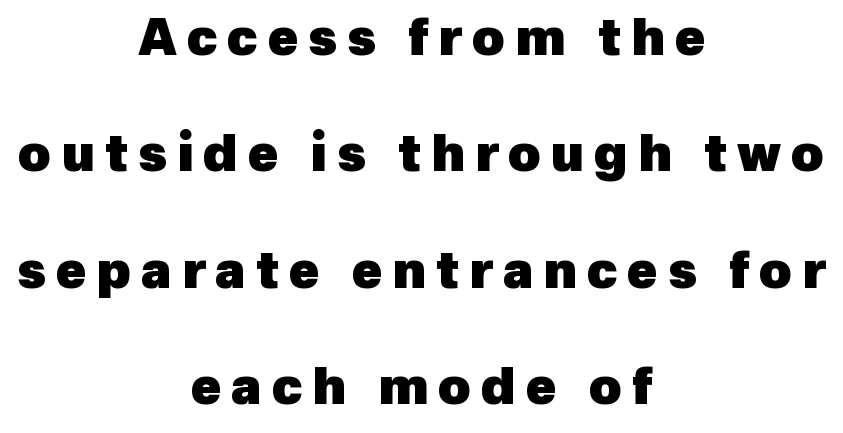
The letters are bold, with thick, heavy strokes. Grotesque or geometric, the face here clearly has no serifs. Clear beneath every line of the passage. The letters advance in unequal steps, a hallmark of proportional type.
